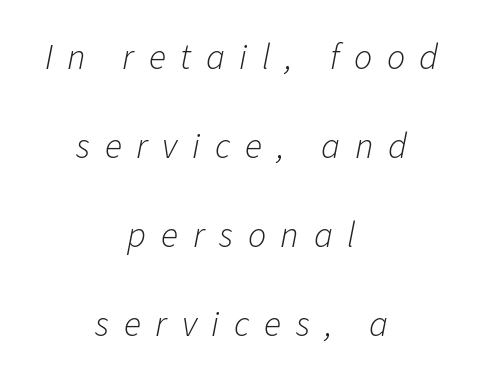
{"italic": "yes", "lean": "right", "slant_degrees": 11, "bold": "no", "weight": "light", "width": "normal", "stroke_contrast": "low", "x_height": "medium", "monospaced": "no", "underline": "no", "align": "center", "line_spacing": "loose", "line_spacing_ratio": 2.47, "letter_spacing": "wide", "letter_spacing_em": 0.41, "glyph_px": 36}
